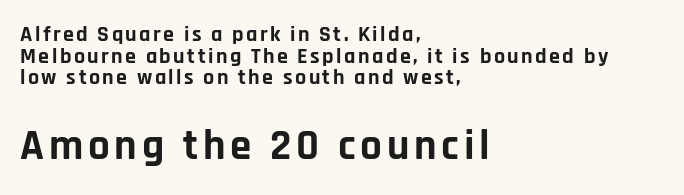
The image shows 43 px bold sans-serif type, upright; set left-aligned, tight line spacing (0.98x), not underlined; the second (bottom) block is 1.95x larger; low stroke contrast and a large x-height.
